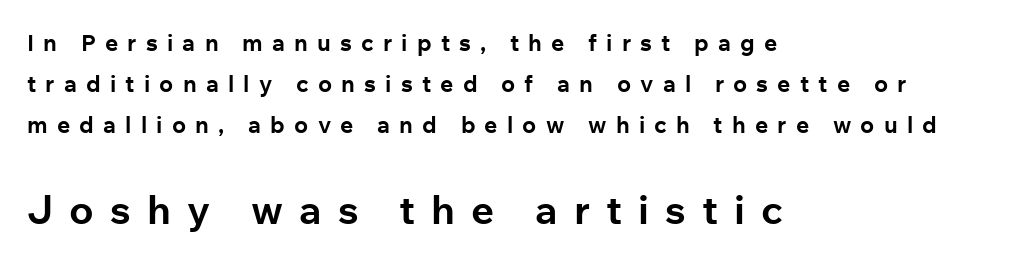
Q: Is the text bold? A: Yes.
Q: Is the text italic (slanted)? A: No, it is upright.
Q: Is the typeface a serif or a sans-serif typeface? A: Sans-serif.
Q: Is the text underlined? A: No.
Q: How is the paragraph aligned? A: Left-aligned.
Q: Is the spacing between letters normal or unusually wide? A: Unusually wide.
Q: Which block of text is set in a larger size, the first (top) or the second (bottom)? A: The second (bottom) one.
Q: Width (condensed, normal, or wide)? A: Normal.
Q: Stroke contrast? A: Low.
Q: x-height? A: Medium.
Q: Monospaced? A: No.
